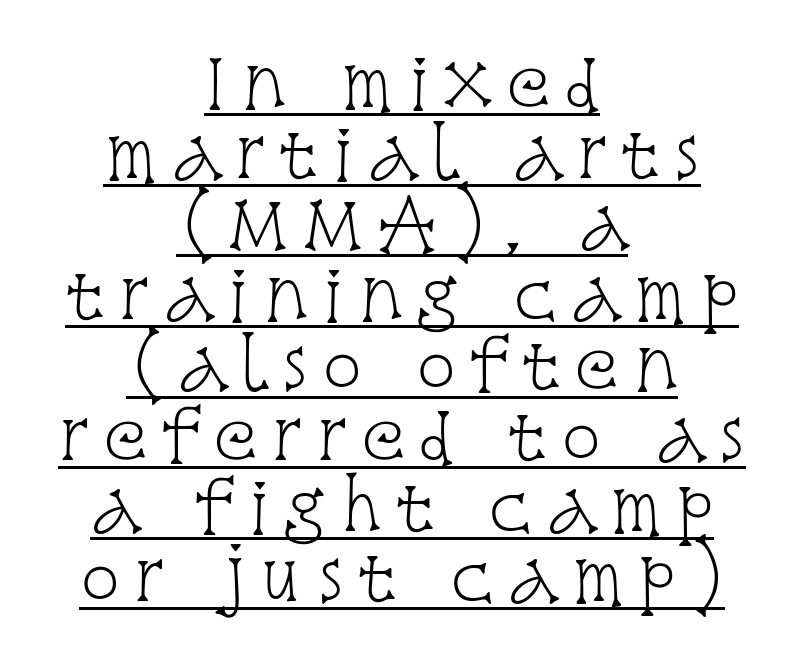
{"serif": "yes", "italic": "no", "bold": "no", "weight": "light", "width": "condensed", "stroke_contrast": "low", "x_height": "large", "monospaced": "no", "underline": "yes", "align": "center", "line_spacing": "tight", "line_spacing_ratio": 1.07, "letter_spacing": "wide", "letter_spacing_em": 0.2, "glyph_px": 66}
